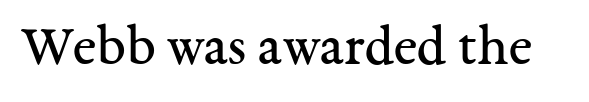
The image shows 59 px regular-weight serif type, upright; set normal letter spacing, not underlined; medium stroke contrast and a medium x-height.
